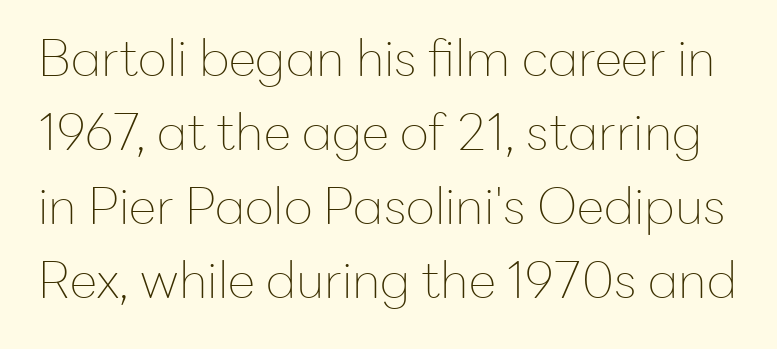
{"serif": "no", "italic": "no", "bold": "no", "weight": "thin", "width": "normal", "stroke_contrast": "low", "x_height": "medium", "monospaced": "no", "underline": "no", "line_spacing": "normal", "line_spacing_ratio": 1.48, "letter_spacing": "normal", "letter_spacing_em": 0.0, "glyph_px": 50}
